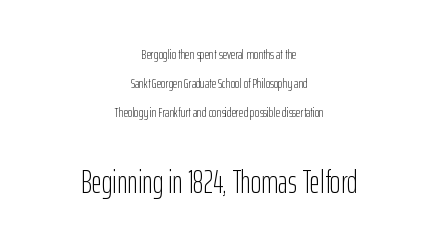
The image shows 32 px light, condensed sans-serif type, upright; set centered, loose line spacing (2.08x), normal letter spacing, not underlined; the second (bottom) block is 2.29x larger; low stroke contrast and a medium x-height.
